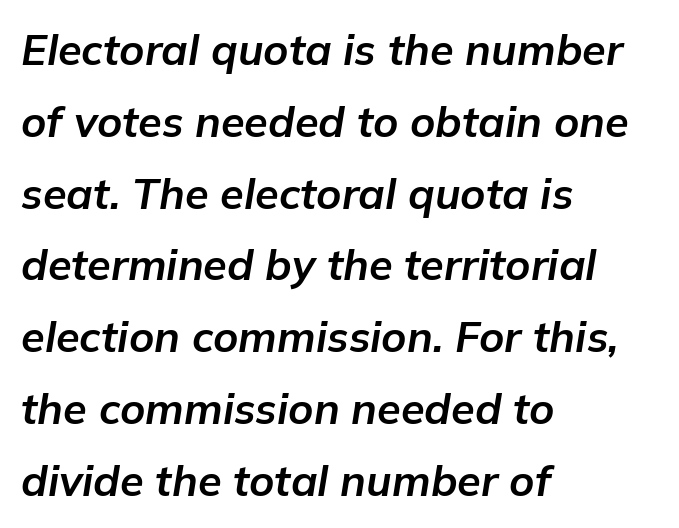
{"italic": "yes", "lean": "right", "slant_degrees": 9, "bold": "yes", "weight": "bold", "width": "normal", "stroke_contrast": "low", "x_height": "medium", "monospaced": "no", "underline": "no", "align": "left", "line_spacing": "normal", "line_spacing_ratio": 1.67, "letter_spacing": "normal", "letter_spacing_em": 0.0, "glyph_px": 43}
